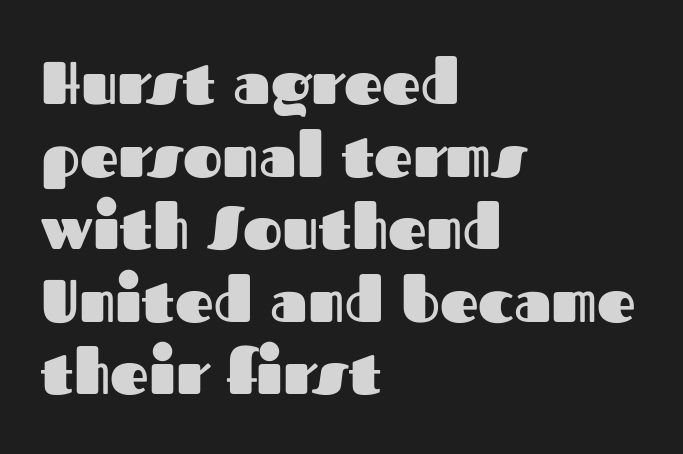
Each letter keeps its own natural width here, so spacing adapts to shape. Characters follow at the spacing the type designer built in. Descenders are the only things crossing below the line. Grotesque or geometric, the face here clearly has no serifs. All the whitespace from short lines collects on the right. Caption: bold face, heavy strokes.
